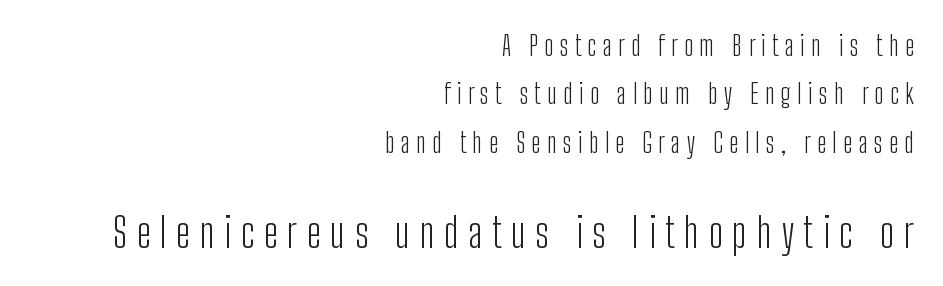
The lower block of text is set noticeably larger than the block above it. These lines are set flush right with a ragged left edge. Is the stroke heavy? The answer is a plain regular-or-lighter. No feet cap the strokes, marking this as sans-serif type.
